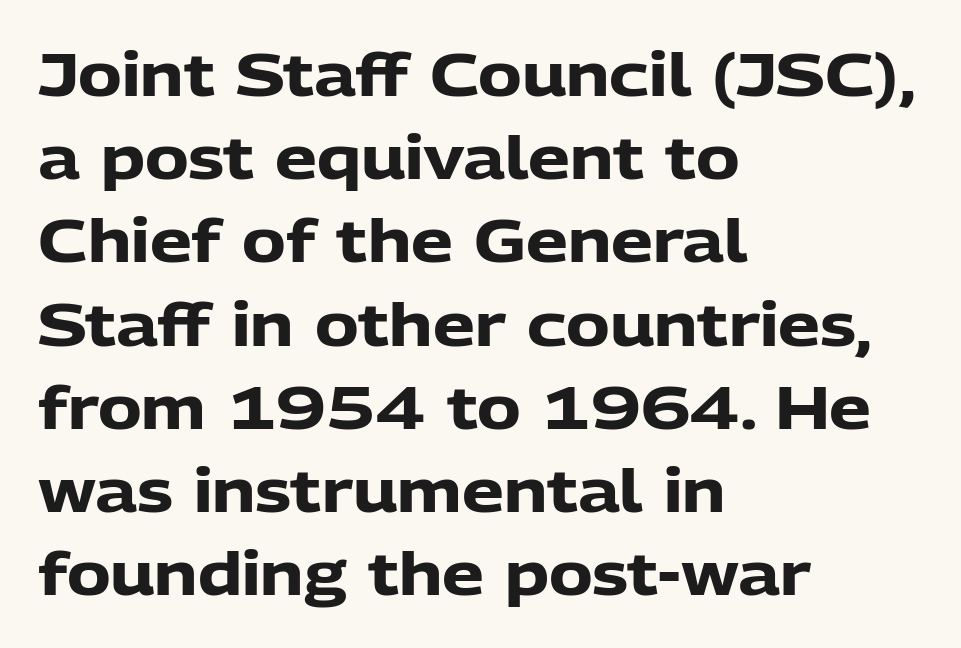
{"serif": "no", "italic": "no", "bold": "yes", "weight": "heavy", "width": "normal", "stroke_contrast": "low", "x_height": "medium", "monospaced": "no", "underline": "no", "align": "left", "line_spacing": "normal", "line_spacing_ratio": 1.41, "letter_spacing": "normal", "letter_spacing_em": 0.0, "glyph_px": 59}
